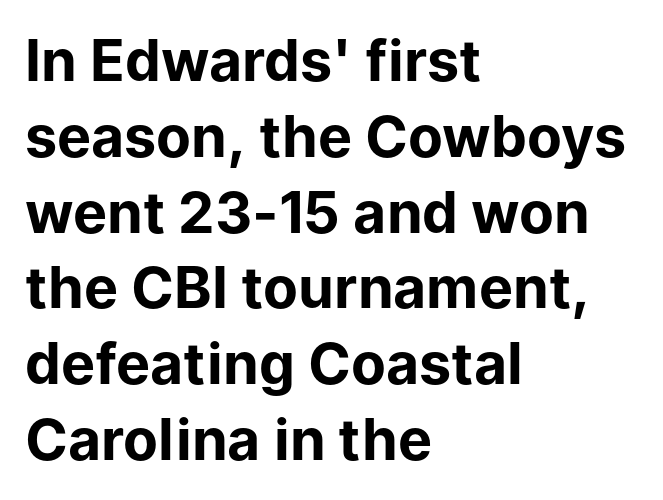
It's the straight-up-and-down kind of type. Nobody drew a line under any word here. In terms of weight, the rendering is a true, heavy bold. Alignment: flush left. Observe the absence of serifs on each vertical stroke in this sample. Is there much room between lines? A standard amount, neither cramped nor airy.
